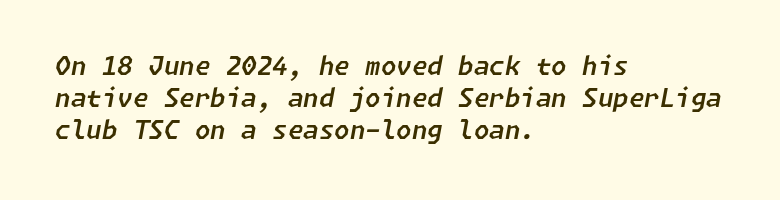
Q: Is the text italic (slanted)? A: Yes, it leans right by about 11 degrees.
Q: Is the text underlined? A: No.
Q: How is the paragraph aligned? A: Left-aligned.
Q: Is the spacing between letters normal or unusually wide? A: Normal.
Q: Is the spacing between lines tight, normal or loose? A: Normal.
